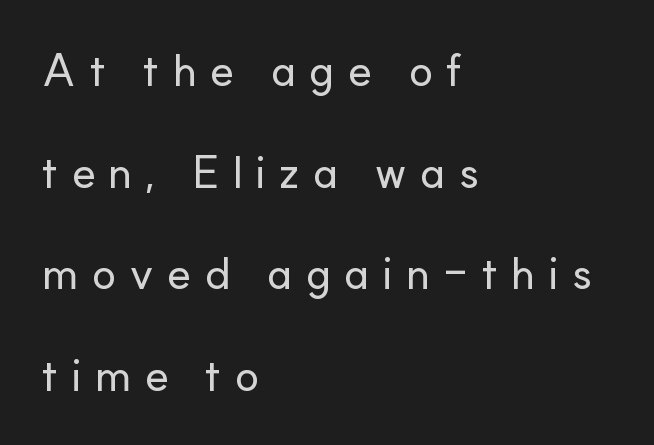
{"serif": "no", "italic": "no", "width": "normal", "stroke_contrast": "low", "x_height": "small", "monospaced": "no", "underline": "no", "align": "left", "line_spacing": "loose", "line_spacing_ratio": 2.26, "letter_spacing": "wide", "letter_spacing_em": 0.28, "glyph_px": 45}
